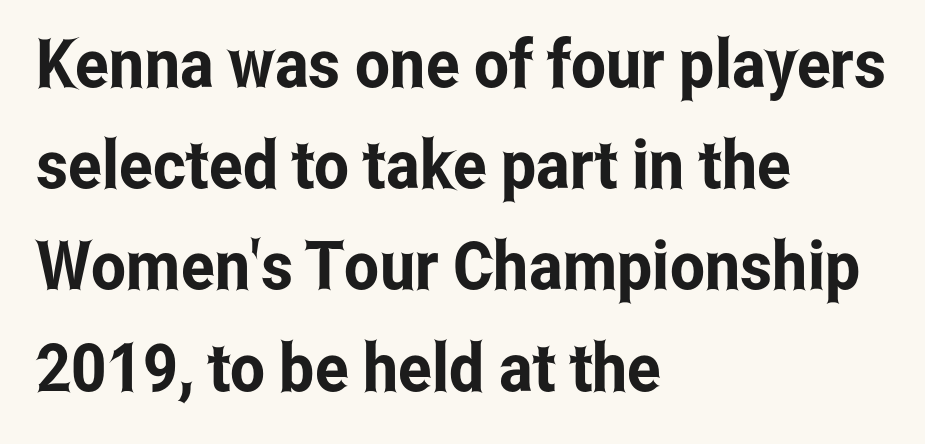
{"serif": "no", "italic": "no", "width": "condensed", "stroke_contrast": "low", "x_height": "medium", "monospaced": "no", "underline": "no", "align": "left", "line_spacing": "normal", "line_spacing_ratio": 1.51, "letter_spacing": "normal", "letter_spacing_em": 0.0, "glyph_px": 67}
